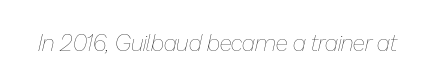
{"italic": "yes", "lean": "right", "slant_degrees": 13, "bold": "no", "underline": "no", "letter_spacing": "normal", "letter_spacing_em": 0.0, "glyph_px": 23}
